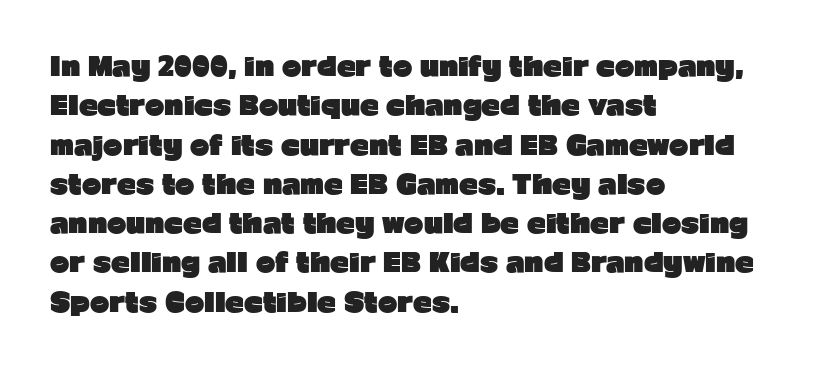
The image shows 26 px bold type, upright; set left-aligned, normal line spacing (1.51x), normal letter spacing, not underlined.
